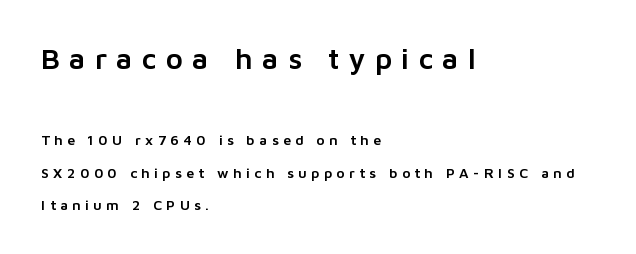
The image shows 29 px sans-serif type, upright; set left-aligned, loose line spacing (2.31x), unusually wide letter spacing (+0.32 em), not underlined; the first (top) block is 2.07x larger; low stroke contrast and a medium x-height.
